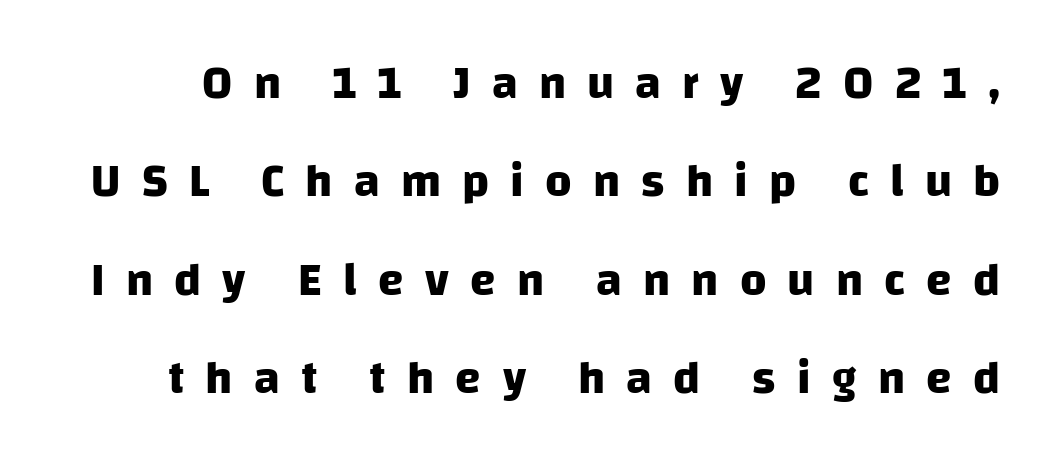
Q: Is the text bold? A: Yes.
Q: Is the typeface a serif or a sans-serif typeface? A: Sans-serif.
Q: Is the text underlined? A: No.
Q: Is the spacing between letters normal or unusually wide? A: Unusually wide.
Q: Is the spacing between lines tight, normal or loose? A: Loose.
Q: Width (condensed, normal, or wide)? A: Normal.
Q: Stroke contrast? A: Low.
Q: x-height? A: Large.
Q: Monospaced? A: No.
